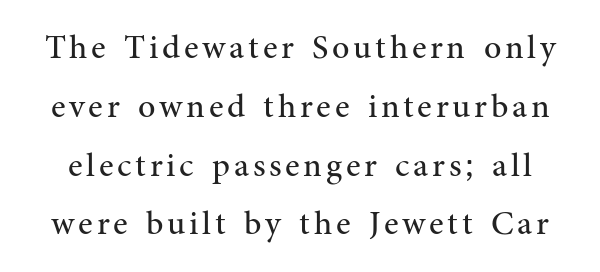
{"serif": "yes", "italic": "no", "bold": "no", "weight": "regular", "width": "normal", "stroke_contrast": "medium", "x_height": "medium", "monospaced": "no", "underline": "no", "line_spacing_ratio": 1.73, "glyph_px": 34}
